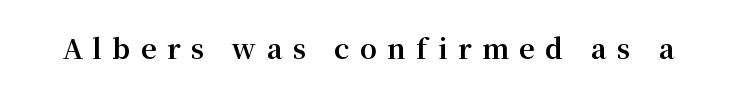
The zone under the glyphs is completely vacant. The letterforms stand isolated, each surrounded by extra space. The font's upright variant was chosen for this text. Chunky letters — that's bold for sure.
